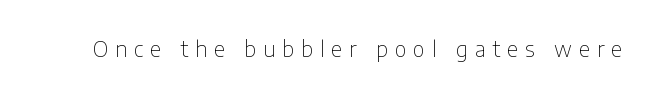
Q: Is the text bold? A: No.
Q: Is the text italic (slanted)? A: No, it is upright.
Q: Is the text underlined? A: No.
Q: Is the spacing between letters normal or unusually wide? A: Unusually wide.
